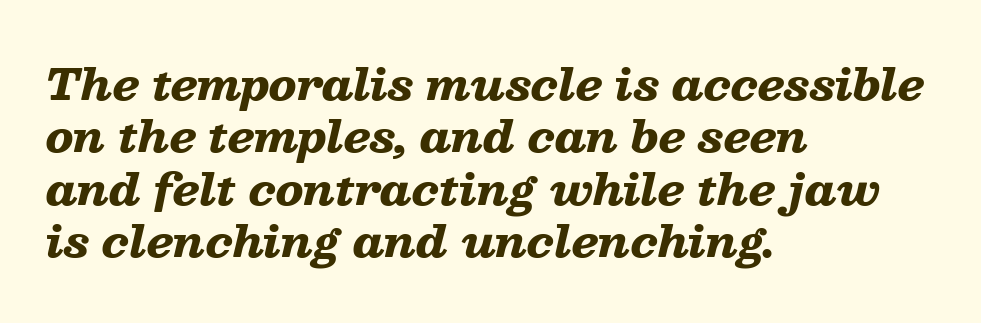
Q: Is the text bold? A: Yes.
Q: Is the text italic (slanted)? A: Yes, it leans right by about 13 degrees.
Q: Is the text underlined? A: No.
Q: How is the paragraph aligned? A: Left-aligned.
Q: Is the spacing between letters normal or unusually wide? A: Normal.
Q: Width (condensed, normal, or wide)? A: Wide.
Q: Stroke contrast? A: Low.
Q: x-height? A: Medium.
Q: Monospaced? A: No.
